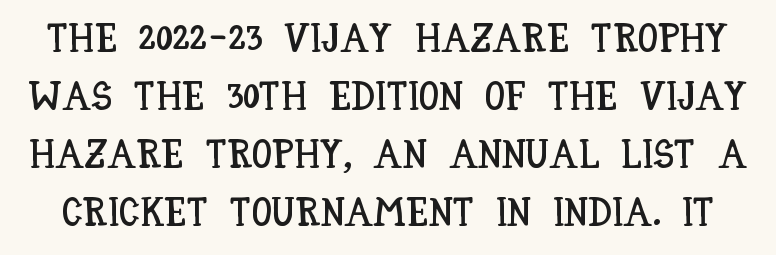
{"italic": "no", "width": "condensed", "stroke_contrast": "low", "x_height": "large", "monospaced": "no", "underline": "no", "line_spacing": "normal", "line_spacing_ratio": 1.45, "letter_spacing": "normal", "letter_spacing_em": 0.0, "glyph_px": 40}
